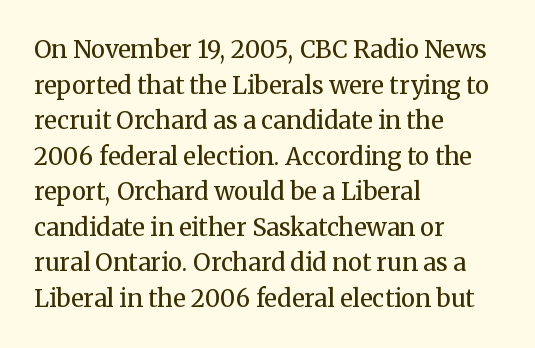
The image shows 24 px text type, upright; set left-aligned, normal line spacing (1.48x), normal letter spacing, not underlined.
